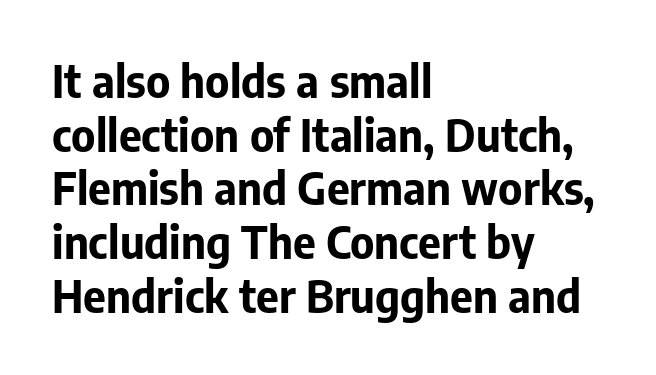
The image shows 44 px bold sans-serif type, upright; set left-aligned, line spacing 1.22x, normal letter spacing, not underlined; low stroke contrast and a medium x-height.
